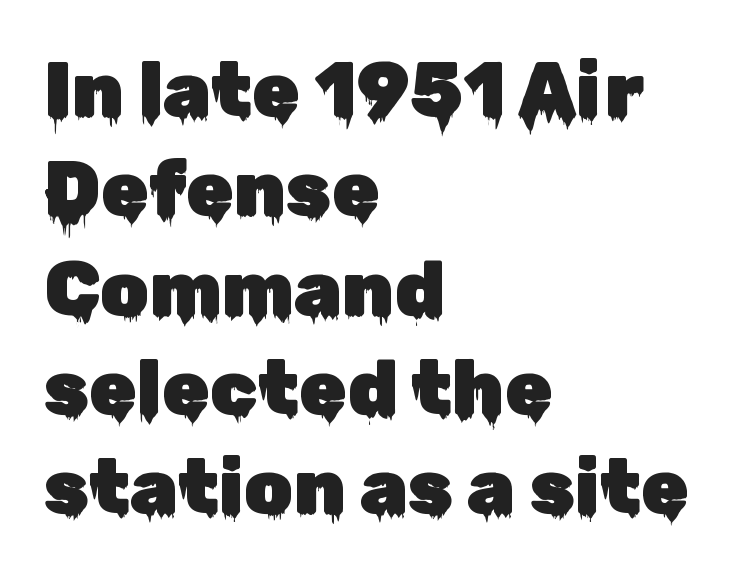
The lines sit at an ordinary, default distance from one another. The axis of the letterforms is exactly vertical. A typesetter would call this proportional, since set widths differ per character. Any mark beneath the type? The region is blank. Serifs: no, the terminals of the letterforms are clean.
